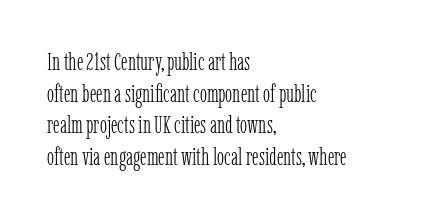
The image shows 24 px text type, upright; set left-aligned, normal line spacing (1.32x), normal letter spacing, not underlined.
